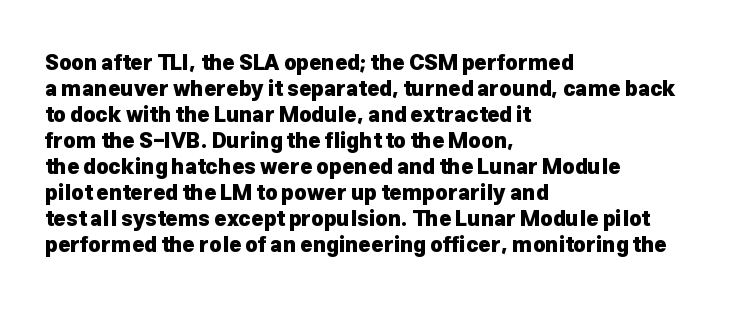
Q: Is the text bold? A: Yes.
Q: Is the text italic (slanted)? A: No, it is upright.
Q: Is the text underlined? A: No.
Q: How is the paragraph aligned? A: Left-aligned.
Q: Is the spacing between letters normal or unusually wide? A: Normal.
